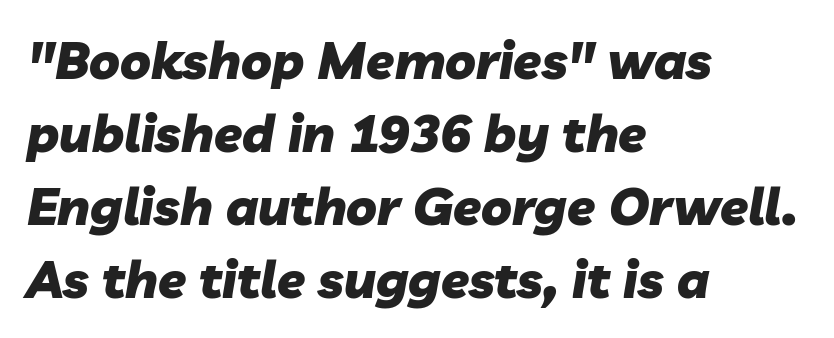
A typesetter would call this proportional, since set widths differ per character. A typesetter would call this leading conventional body-copy spacing. The letters sit at their default tracking, neither squeezed nor spread. You can tell it's italic because the verticals aren't actually vertical.
